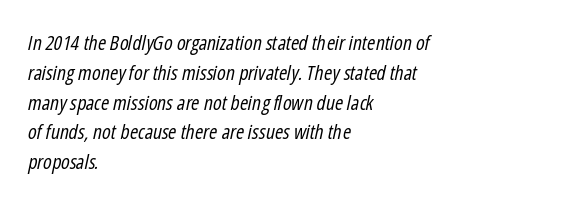
Q: Is the text bold? A: No.
Q: Is the text italic (slanted)? A: Yes, it leans right by about 12 degrees.
Q: Is the text underlined? A: No.
Q: How is the paragraph aligned? A: Left-aligned.
Q: Is the spacing between letters normal or unusually wide? A: Normal.
Q: Is the spacing between lines tight, normal or loose? A: Normal.
